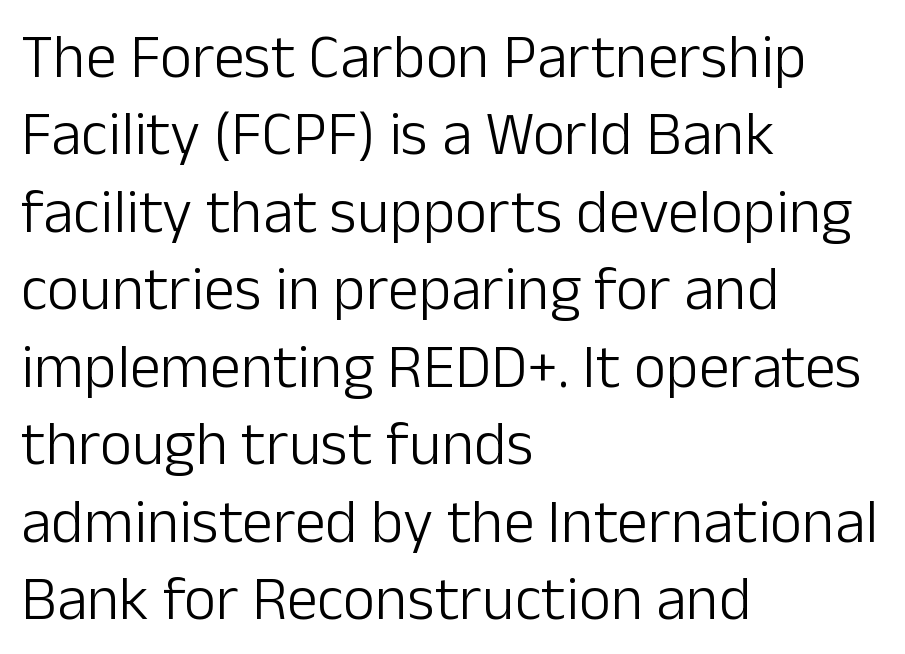
Q: Is the text bold? A: No.
Q: Is the text italic (slanted)? A: No, it is upright.
Q: Is the typeface a serif or a sans-serif typeface? A: Sans-serif.
Q: Is the text underlined? A: No.
Q: How is the paragraph aligned? A: Left-aligned.
Q: Is the spacing between letters normal or unusually wide? A: Normal.
Q: Is the spacing between lines tight, normal or loose? A: Normal.
Q: Width (condensed, normal, or wide)? A: Normal.
Q: Stroke contrast? A: Low.
Q: x-height? A: Medium.
Q: Monospaced? A: No.
